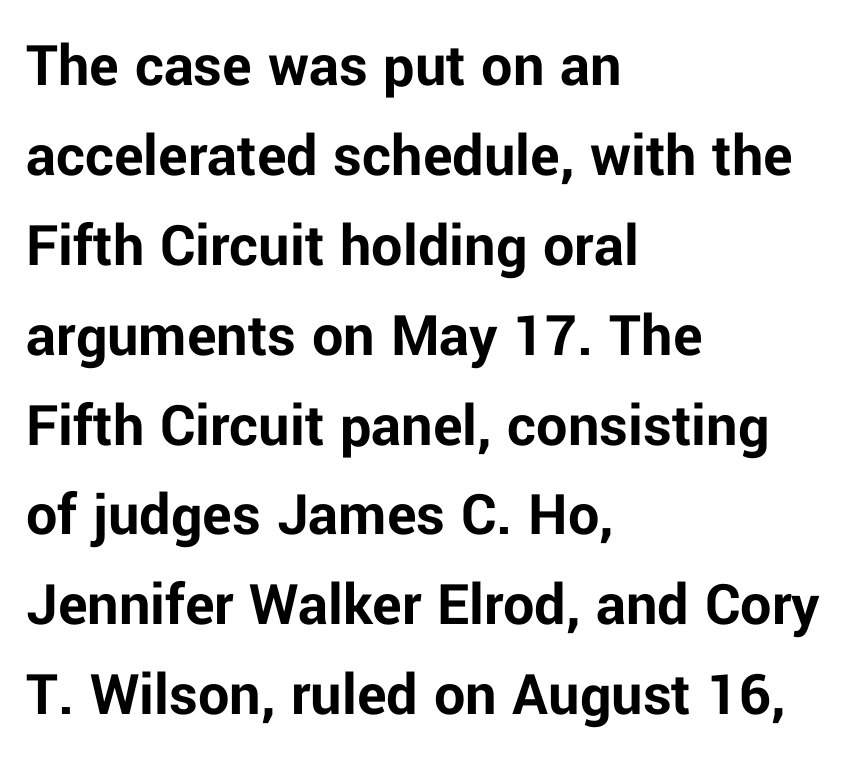
{"serif": "no", "italic": "no", "bold": "yes", "weight": "bold", "width": "normal", "stroke_contrast": "low", "x_height": "medium", "monospaced": "no", "underline": "no", "align": "left", "line_spacing": "normal", "line_spacing_ratio": 1.45, "letter_spacing": "normal", "letter_spacing_em": 0.0, "glyph_px": 62}
